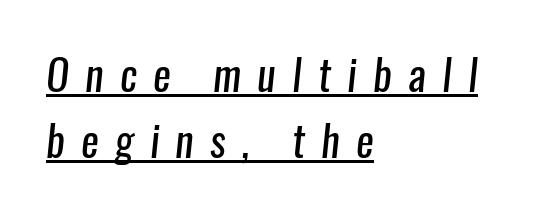
The image shows 42 px regular-weight, condensed sans-serif type; set left-aligned, normal line spacing (1.58x), unusually wide letter spacing (+0.39 em), underlined; low stroke contrast and a medium x-height.
